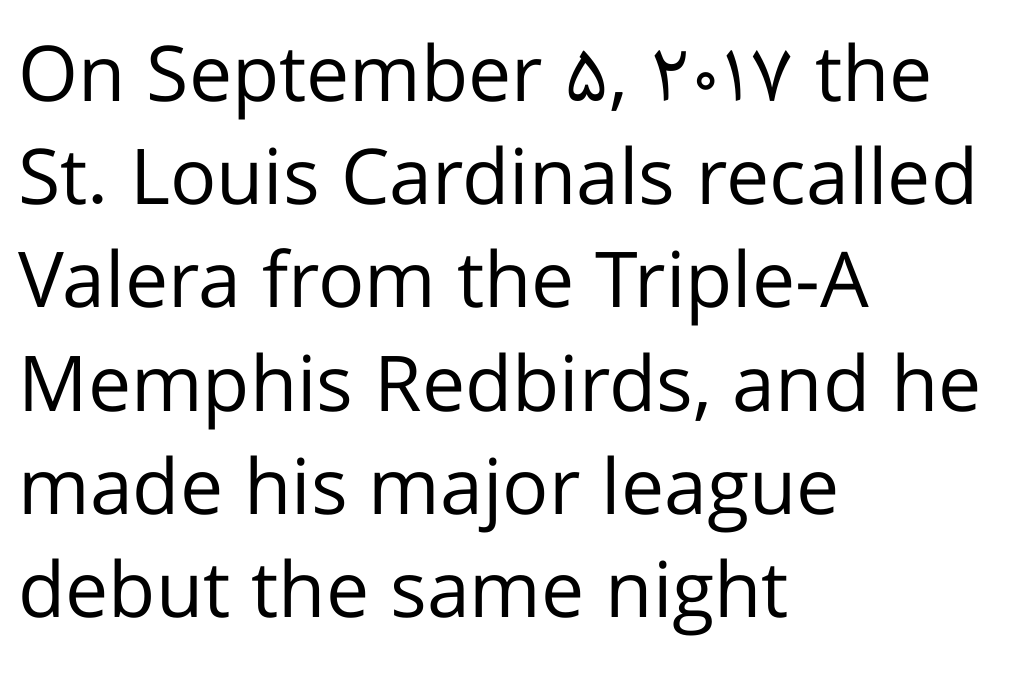
All the whitespace from short lines collects on the right. The rendering uses natural spacing where letterforms have individual widths. The passage shown is typeset with a sans-serif family. Baseline-to-baseline distance is the conventional proportion of letter height. If you drew a line through each stem, it would be perfectly vertical.
